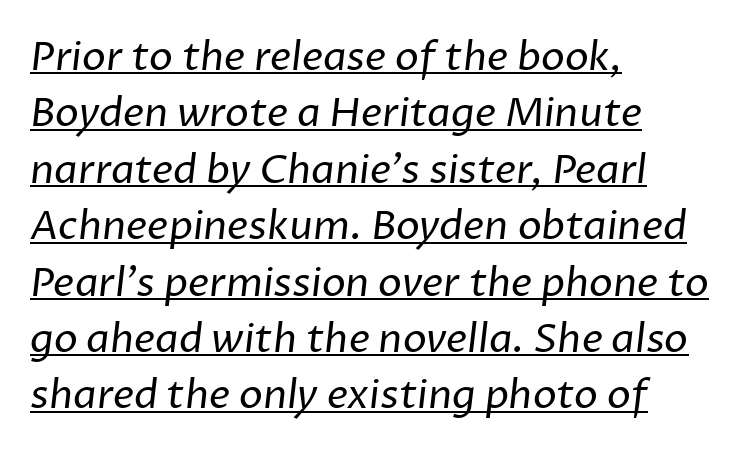
{"serif": "no", "bold": "no", "weight": "regular", "width": "normal", "stroke_contrast": "low", "x_height": "medium", "monospaced": "no", "underline": "yes", "align": "left", "line_spacing": "normal", "line_spacing_ratio": 1.41, "letter_spacing": "normal", "letter_spacing_em": 0.0, "glyph_px": 40}
